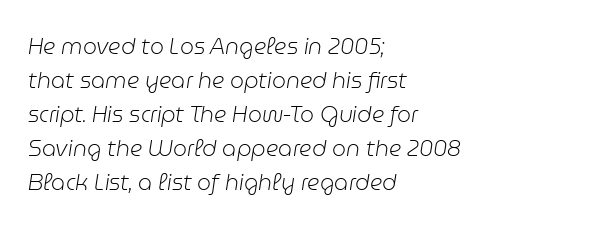
{"italic": "yes", "lean": "right", "slant_degrees": 9, "bold": "no", "underline": "no", "align": "left", "line_spacing": "normal", "line_spacing_ratio": 1.54, "letter_spacing": "normal", "letter_spacing_em": 0.0, "glyph_px": 22}
